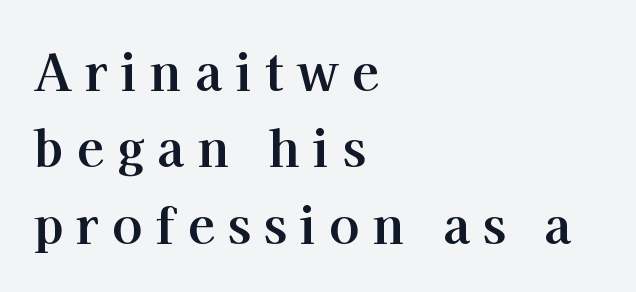
Q: Is the text bold? A: Yes.
Q: Is the text italic (slanted)? A: No, it is upright.
Q: Is the typeface a serif or a sans-serif typeface? A: Serif.
Q: Is the text underlined? A: No.
Q: How is the paragraph aligned? A: Left-aligned.
Q: Is the spacing between letters normal or unusually wide? A: Unusually wide.
Q: Is the spacing between lines tight, normal or loose? A: Normal.
Q: Width (condensed, normal, or wide)? A: Normal.
Q: Stroke contrast? A: High.
Q: x-height? A: Medium.
Q: Monospaced? A: No.
